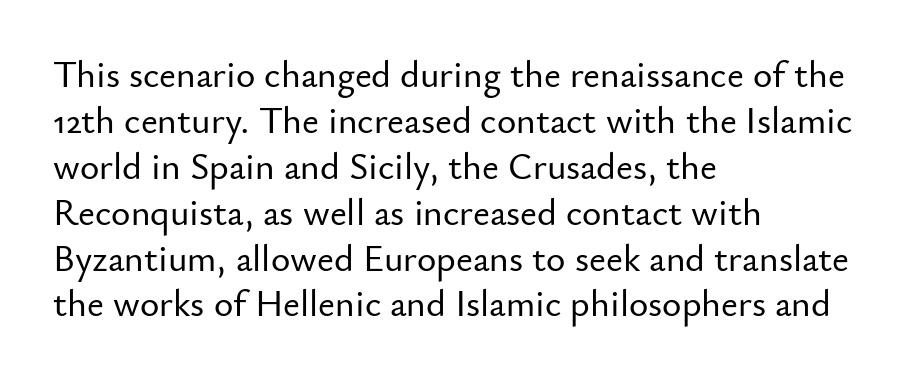
{"serif": "no", "italic": "no", "width": "normal", "stroke_contrast": "low", "x_height": "small", "monospaced": "no", "underline": "no", "align": "left", "line_spacing_ratio": 1.24, "letter_spacing": "normal", "letter_spacing_em": 0.0, "glyph_px": 37}
